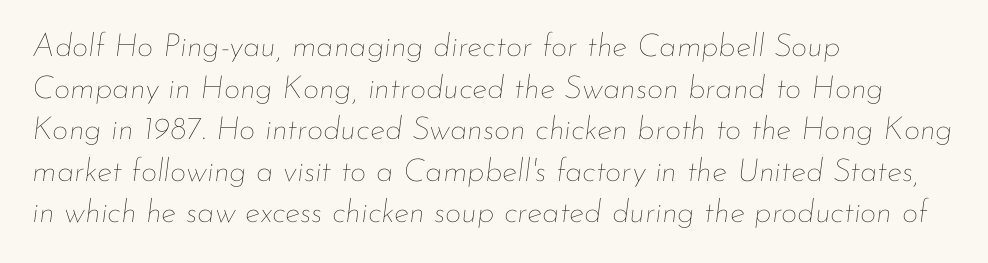
Style check: oblique. Spacing verdict: proportional, widths tailored to each character. The gap between lines stays unmarked. Successive baselines arrive at the customary interval. Compared with a centered layout, this one pins lines to the left instead. This is not heavy type; no bold has been used.
